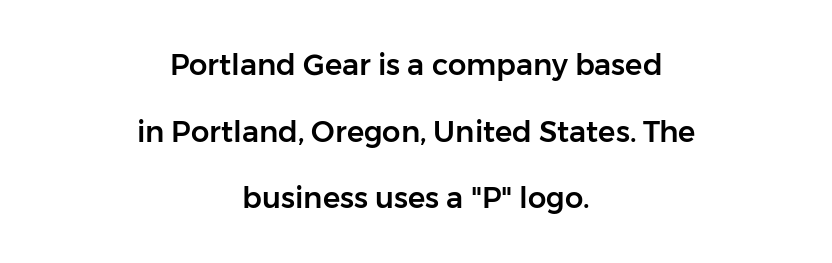
Q: Is the text italic (slanted)? A: No, it is upright.
Q: Is the typeface a serif or a sans-serif typeface? A: Sans-serif.
Q: Is the text underlined? A: No.
Q: How is the paragraph aligned? A: Centered.
Q: Is the spacing between letters normal or unusually wide? A: Normal.
Q: Is the spacing between lines tight, normal or loose? A: Loose.
Q: Width (condensed, normal, or wide)? A: Normal.
Q: Stroke contrast? A: Low.
Q: x-height? A: Medium.
Q: Monospaced? A: No.
